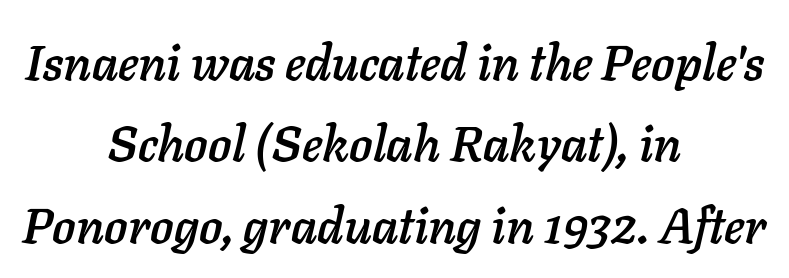
Q: Is the text italic (slanted)? A: Yes, it leans right by about 11 degrees.
Q: Is the text underlined? A: No.
Q: How is the paragraph aligned? A: Centered.
Q: Is the spacing between letters normal or unusually wide? A: Normal.
Q: Is the spacing between lines tight, normal or loose? A: Normal.
Q: Width (condensed, normal, or wide)? A: Normal.
Q: Stroke contrast? A: Low.
Q: x-height? A: Medium.
Q: Monospaced? A: No.
